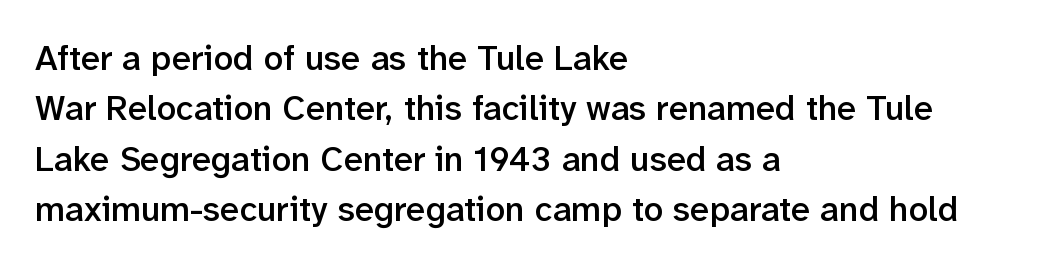
Q: Is the text bold? A: Semi-bold.
Q: Is the text italic (slanted)? A: No, it is upright.
Q: Is the typeface a serif or a sans-serif typeface? A: Sans-serif.
Q: Is the text underlined? A: No.
Q: How is the paragraph aligned? A: Left-aligned.
Q: Is the spacing between letters normal or unusually wide? A: Normal.
Q: Is the spacing between lines tight, normal or loose? A: Normal.
Q: Width (condensed, normal, or wide)? A: Normal.
Q: Stroke contrast? A: Low.
Q: x-height? A: Medium.
Q: Monospaced? A: No.
